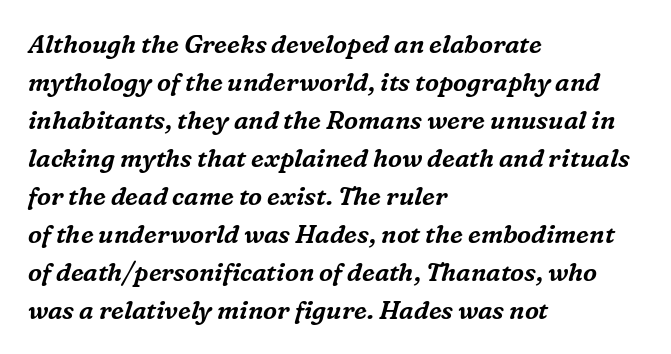
Yep, that's italic — everything's leaning. In terms of letterspacing, this is plain default setting. Rule under the text: the space is simply empty. Baseline-to-baseline distance is the conventional proportion of letter height. A classic flush-left, rag-right setting is used for this passage.
